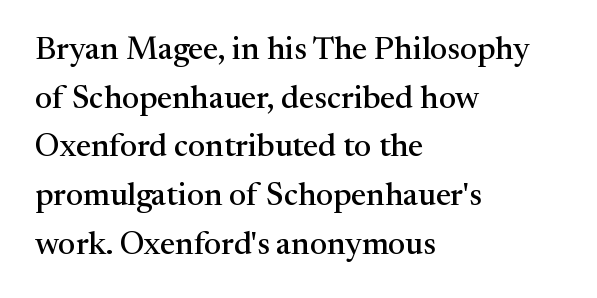
Q: Is the text italic (slanted)? A: No, it is upright.
Q: Is the typeface a serif or a sans-serif typeface? A: Serif.
Q: Is the text underlined? A: No.
Q: How is the paragraph aligned? A: Left-aligned.
Q: Is the spacing between letters normal or unusually wide? A: Normal.
Q: Is the spacing between lines tight, normal or loose? A: Normal.
Q: Width (condensed, normal, or wide)? A: Normal.
Q: Stroke contrast? A: Medium.
Q: x-height? A: Medium.
Q: Monospaced? A: No.
